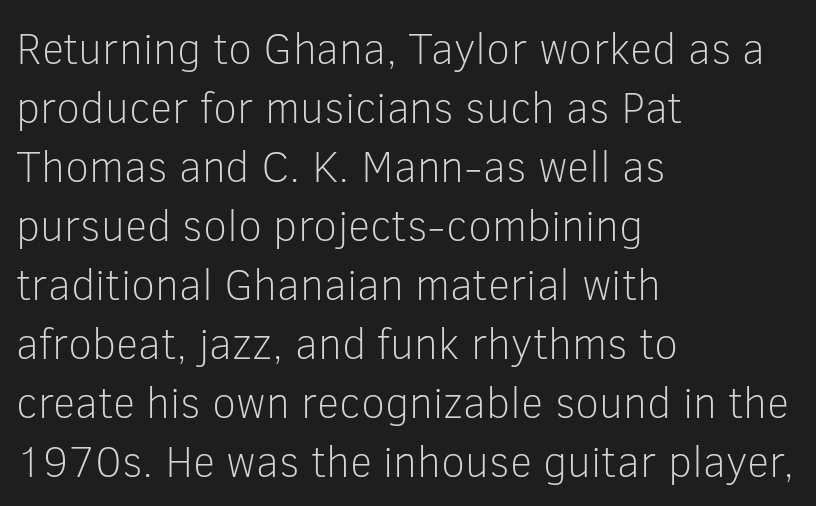
Character widths vary here, with narrow letters taking less room than wide ones. Ink coverage per letter is moderate at most. Typeset ragged right — the left edge is the straight one. Upright lettering throughout.
